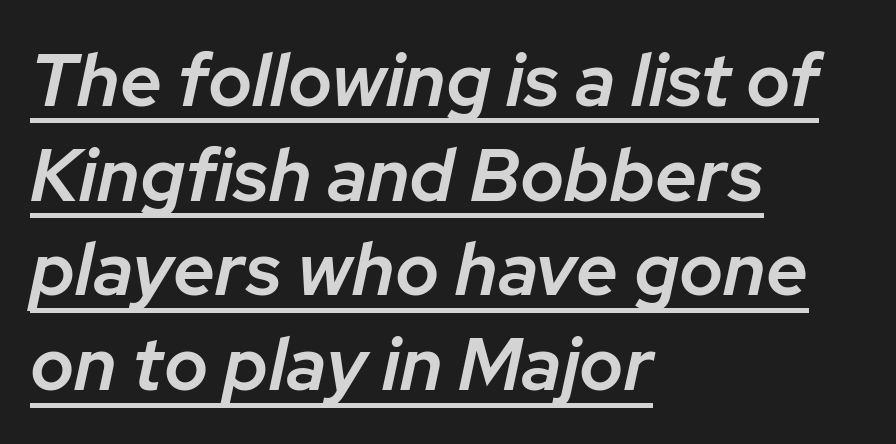
Q: Is the text bold? A: Semi-bold.
Q: Is the text italic (slanted)? A: Yes, it leans right by about 12 degrees.
Q: Is the text underlined? A: Yes.
Q: How is the paragraph aligned? A: Left-aligned.
Q: Is the spacing between letters normal or unusually wide? A: Normal.
Q: Is the spacing between lines tight, normal or loose? A: Normal.
Q: Width (condensed, normal, or wide)? A: Normal.
Q: Stroke contrast? A: Low.
Q: x-height? A: Medium.
Q: Monospaced? A: No.
